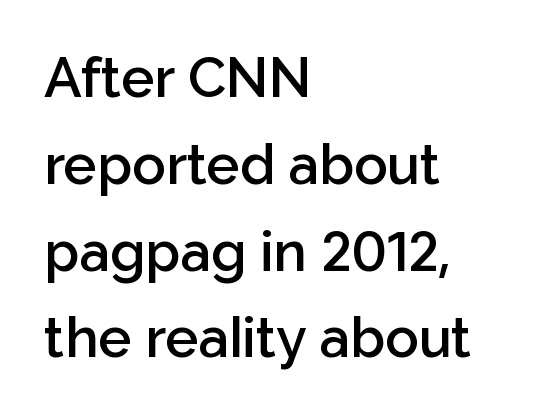
The ragged edge is on the right, which tells us the setting is flush left. Here the designer chose a conventional face with non-uniform glyph widths. Regarding leading, the lines here are spaced in the standard way. Font category for this specimen: sans-serif.
